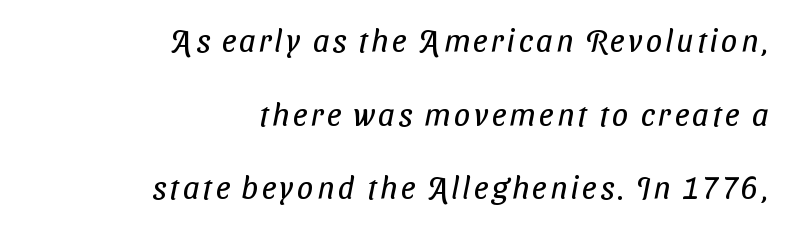
The strokes carry an ordinary text weight at most. Leading: increased. The letters carry no serifs — their stems end cleanly without finishing strokes. The setting favours the right margin, as signatures and pull-quotes sometimes do. Character widths vary here, with narrow letters taking less room than wide ones. The space beneath each line is pristine and unruled.
